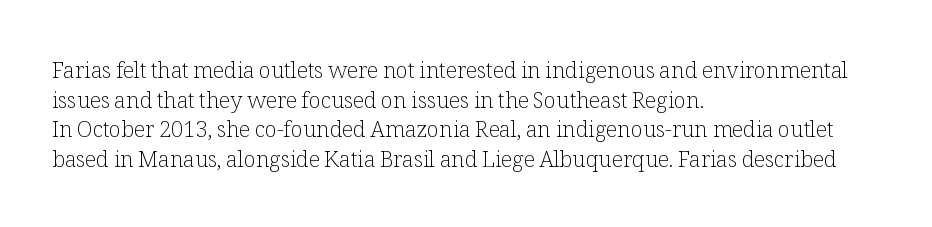
Q: Is the text bold? A: No.
Q: Is the text italic (slanted)? A: No, it is upright.
Q: Is the text underlined? A: No.
Q: How is the paragraph aligned? A: Left-aligned.
Q: Is the spacing between letters normal or unusually wide? A: Normal.
Q: Is the spacing between lines tight, normal or loose? A: Normal.
